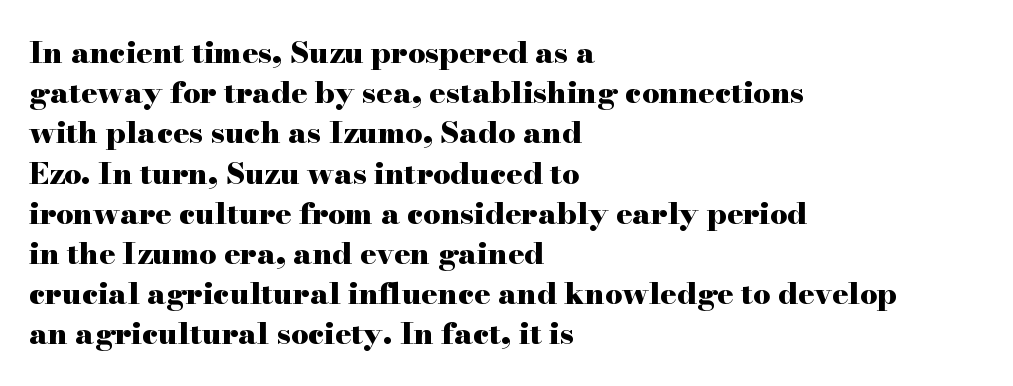
Are there feet on the stems? There are — it's a serif. Varying glyph widths throughout — classic text-font behaviour. Has an underline been added? It has not. In CSS terms this would be text-align: left.
